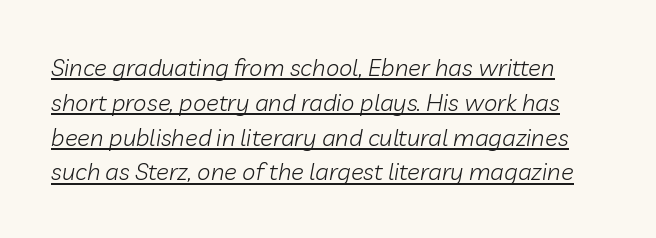
The image shows 24 px text type, italic (leaning right); set normal line spacing (1.45x), normal letter spacing, underlined.
